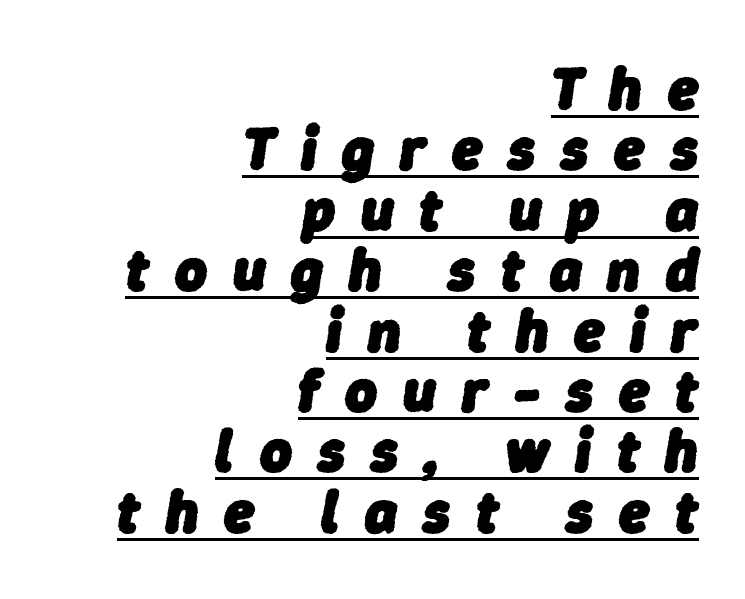
Q: Is the text bold? A: Yes.
Q: Is the text italic (slanted)? A: Yes, it leans right by about 9 degrees.
Q: Is the text underlined? A: Yes.
Q: How is the paragraph aligned? A: Right-aligned.
Q: Is the spacing between letters normal or unusually wide? A: Unusually wide.
Q: Is the spacing between lines tight, normal or loose? A: Tight.
Q: Width (condensed, normal, or wide)? A: Normal.
Q: Stroke contrast? A: Low.
Q: x-height? A: Medium.
Q: Monospaced? A: No.
